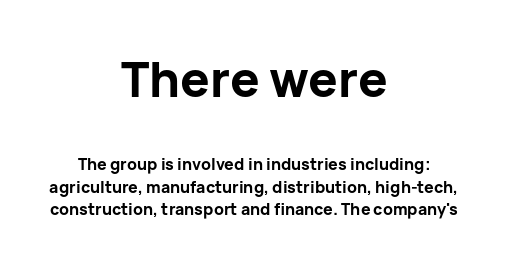
The image shows 49 px bold sans-serif type, upright; set centered, normal line spacing (1.41x), normal letter spacing, not underlined; the first (top) block is 3.06x larger; low stroke contrast and a medium x-height.
